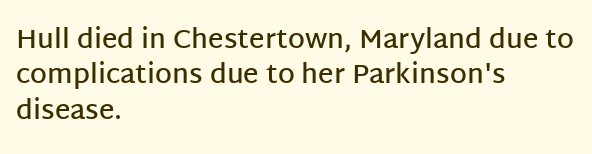
{"italic": "no", "bold": "semi", "underline": "no", "align": "left", "line_spacing": "normal", "line_spacing_ratio": 1.31, "letter_spacing": "normal", "letter_spacing_em": 0.0, "glyph_px": 27}
